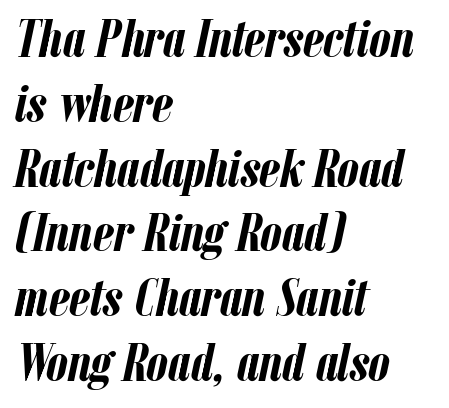
{"italic": "yes", "lean": "right", "slant_degrees": 12, "bold": "yes", "weight": "semibold", "width": "condensed", "stroke_contrast": "low", "x_height": "medium", "monospaced": "no", "underline": "no", "align": "left", "line_spacing_ratio": 1.2, "letter_spacing": "normal", "letter_spacing_em": 0.0, "glyph_px": 54}
